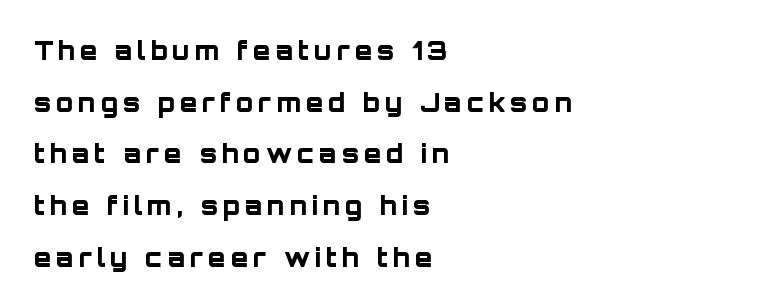
I'd describe the lettering as bold — thick and assertive. Casual observation: everything's shoved over to the left. Summary of vertical rhythm: relaxed, with wide interline spacing. The specimen omits any rule beneath the text block's lines.
